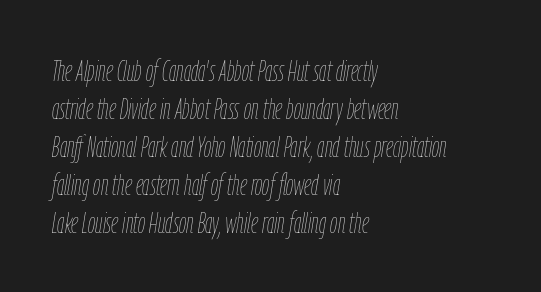
Q: Is the text bold? A: No.
Q: Is the text italic (slanted)? A: Yes, it leans right by about 9 degrees.
Q: Is the text underlined? A: No.
Q: How is the paragraph aligned? A: Left-aligned.
Q: Is the spacing between letters normal or unusually wide? A: Normal.
Q: Is the spacing between lines tight, normal or loose? A: Normal.
Q: Width (condensed, normal, or wide)? A: Condensed.
Q: Stroke contrast? A: Low.
Q: x-height? A: Medium.
Q: Monospaced? A: No.
